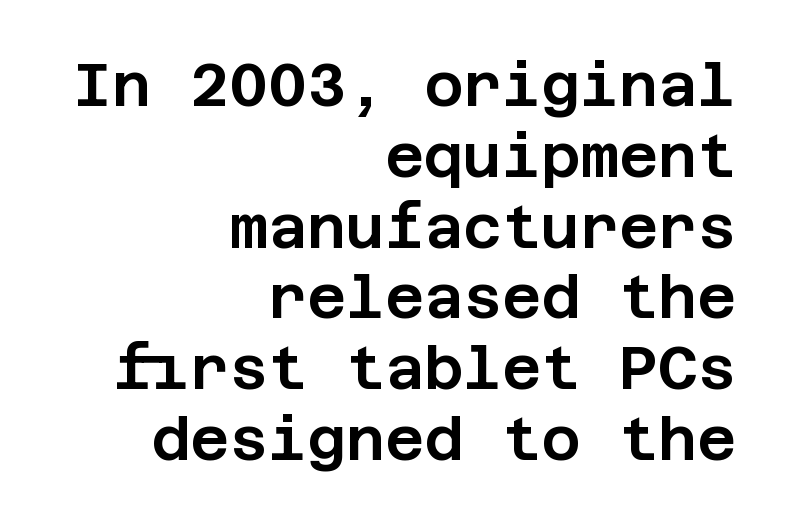
{"serif": "no", "italic": "no", "width": "normal", "stroke_contrast": "low", "x_height": "large", "underline": "no", "align": "right", "line_spacing_ratio": 1.18, "letter_spacing": "normal", "letter_spacing_em": 0.0, "glyph_px": 60}
